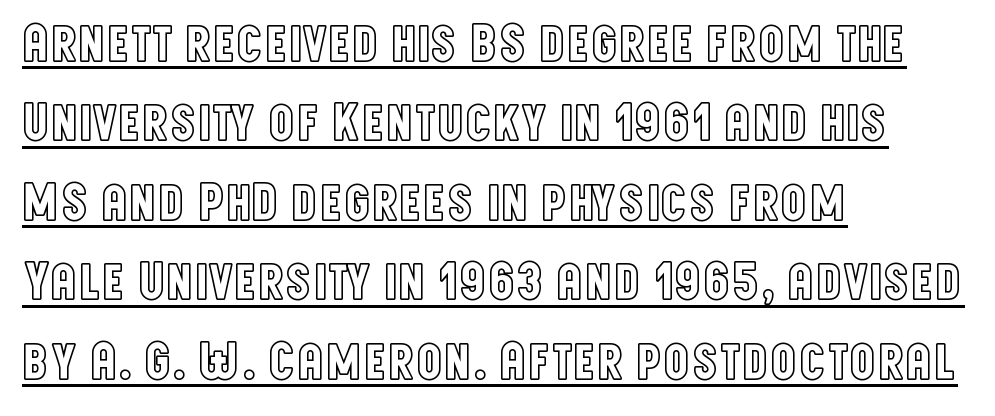
{"italic": "no", "width": "condensed", "x_height": "large", "monospaced": "no", "underline": "yes", "align": "left", "line_spacing": "normal", "line_spacing_ratio": 1.5, "letter_spacing": "normal", "letter_spacing_em": 0.0, "glyph_px": 53}
